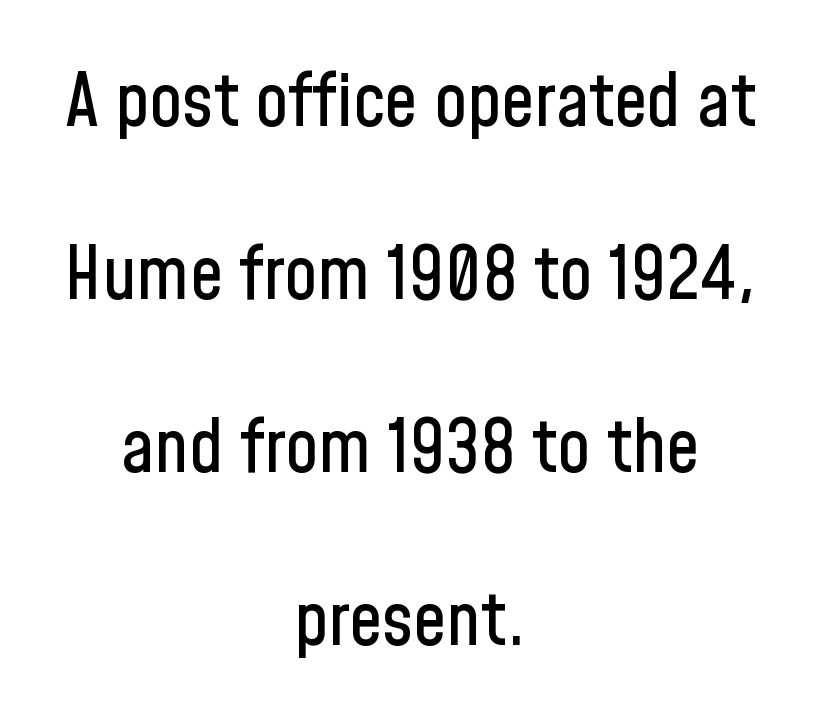
Q: Is the text italic (slanted)? A: No, it is upright.
Q: Is the typeface a serif or a sans-serif typeface? A: Sans-serif.
Q: Is the text underlined? A: No.
Q: How is the paragraph aligned? A: Centered.
Q: Is the spacing between letters normal or unusually wide? A: Normal.
Q: Is the spacing between lines tight, normal or loose? A: Loose.
Q: Width (condensed, normal, or wide)? A: Condensed.
Q: Stroke contrast? A: Low.
Q: x-height? A: Medium.
Q: Monospaced? A: No.
